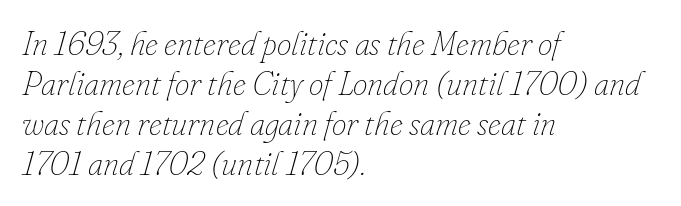
The image shows 33 px thin type, italic (leaning right); set left-aligned, line spacing 1.21x, normal letter spacing, not underlined; low stroke contrast and a small x-height.
